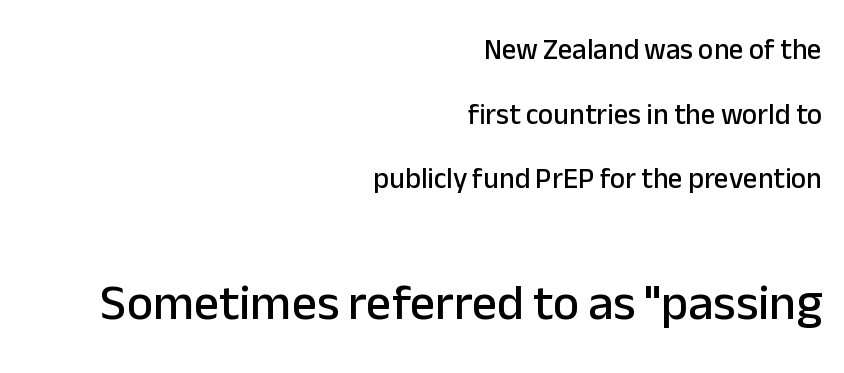
The image shows 50 px sans-serif type, upright; set right-aligned, loose line spacing (2.23x), normal letter spacing, not underlined; the second (bottom) block is 1.72x larger; low stroke contrast and a medium x-height.
